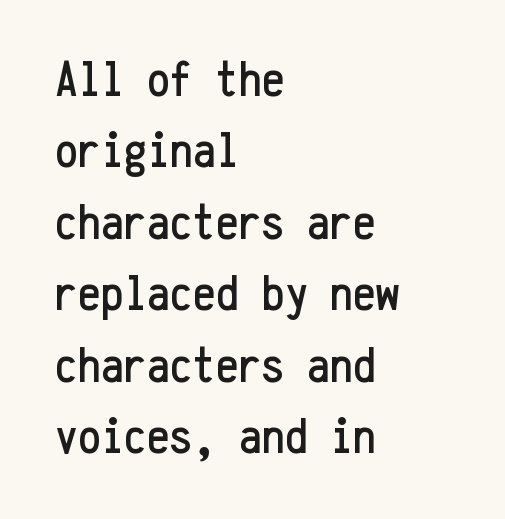
{"serif": "no", "italic": "no", "width": "condensed", "stroke_contrast": "low", "x_height": "medium", "monospaced": "yes", "underline": "no", "align": "left", "line_spacing": "normal", "line_spacing_ratio": 1.4, "letter_spacing": "normal", "letter_spacing_em": 0.0, "glyph_px": 51}
